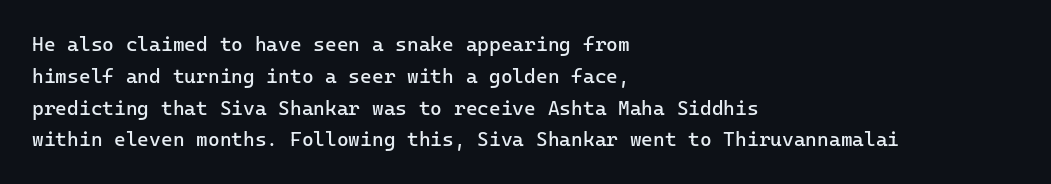
This is not heavy type; no bold has been used. Tracking here is standard; glyphs follow each other at the usual distance. Horizontal bands of white between lines are of average thickness. Underlining? Definitely not there. A student would call this left alignment; a typographer would say flush left, rag right.
